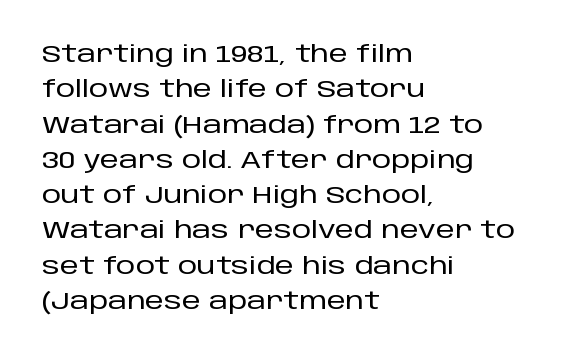
{"italic": "no", "underline": "no", "align": "left", "line_spacing": "normal", "line_spacing_ratio": 1.47, "letter_spacing": "normal", "letter_spacing_em": 0.0, "glyph_px": 24}
